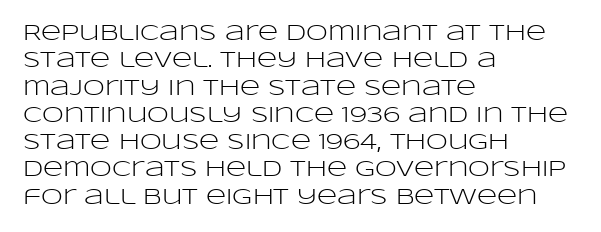
The image shows 22 px text type, upright; set left-aligned, line spacing 1.24x, normal letter spacing, not underlined.
